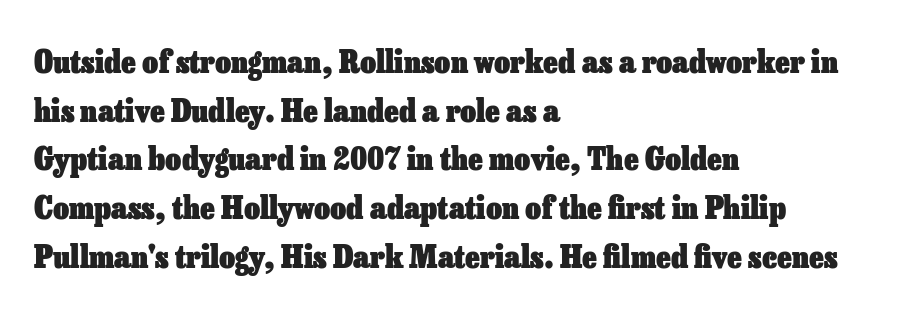
{"italic": "no", "bold": "yes", "weight": "heavy", "width": "normal", "stroke_contrast": "low", "x_height": "medium", "monospaced": "no", "underline": "no", "align": "left", "line_spacing": "normal", "line_spacing_ratio": 1.57, "letter_spacing": "normal", "letter_spacing_em": 0.0, "glyph_px": 31}
